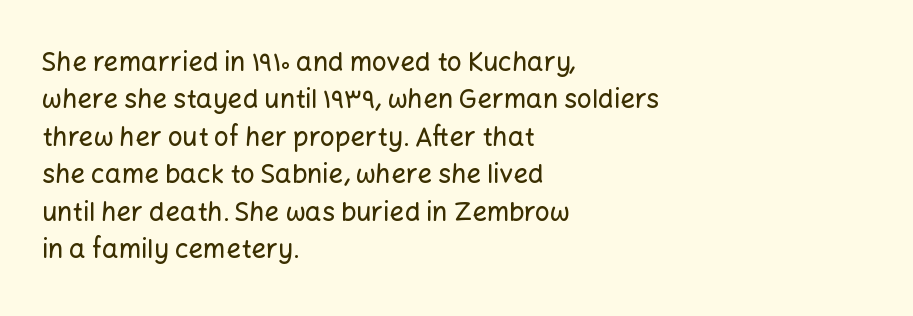
The image shows 26 px text type, upright; set left-aligned, normal line spacing (1.44x), normal letter spacing, not underlined.
